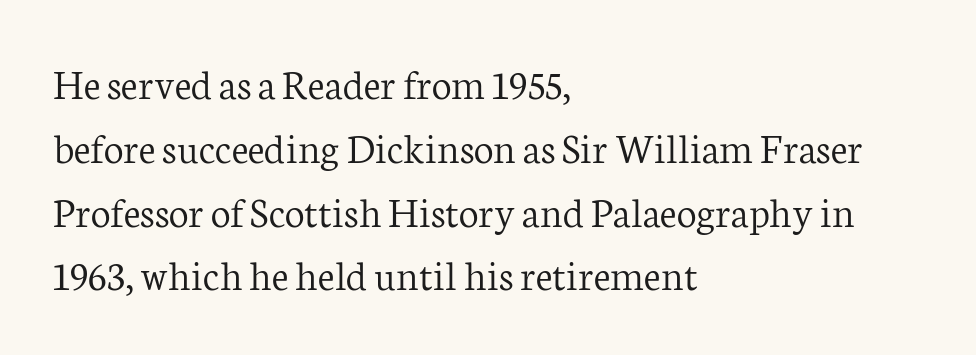
This rendering features lettering with no underline. Whoever set this chose a conventional vertical rhythm. What stands out about the letter spacing? Nothing — it is the standard amount. The typography opts for an upright posture over an oblique one.
